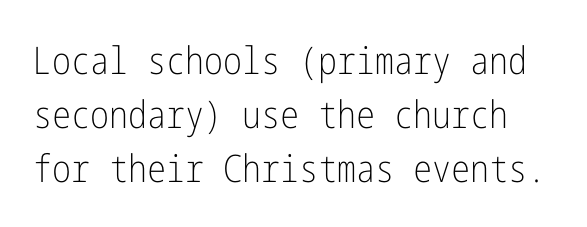
{"serif": "no", "italic": "no", "bold": "no", "weight": "light", "width": "condensed", "stroke_contrast": "low", "x_height": "medium", "underline": "no", "line_spacing": "normal", "line_spacing_ratio": 1.42, "letter_spacing": "normal", "letter_spacing_em": 0.0, "glyph_px": 38}
